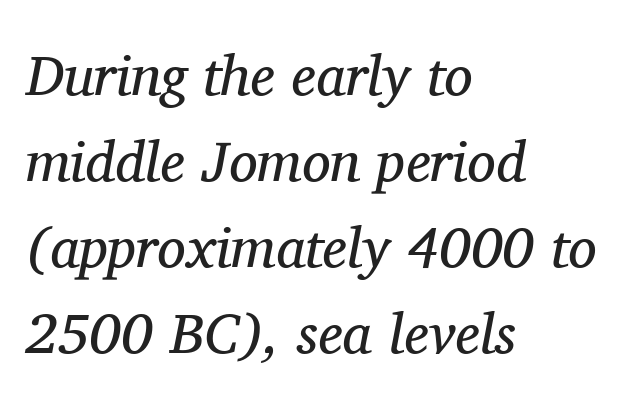
The face looks like a standard text weight, possibly lighter. No extra tracking has been applied to these lines. The face used here has a pronounced slope to its letters. Unlike a clean sans, this face finishes its strokes with serifs. Unmarked baselines from the first word to the last.
